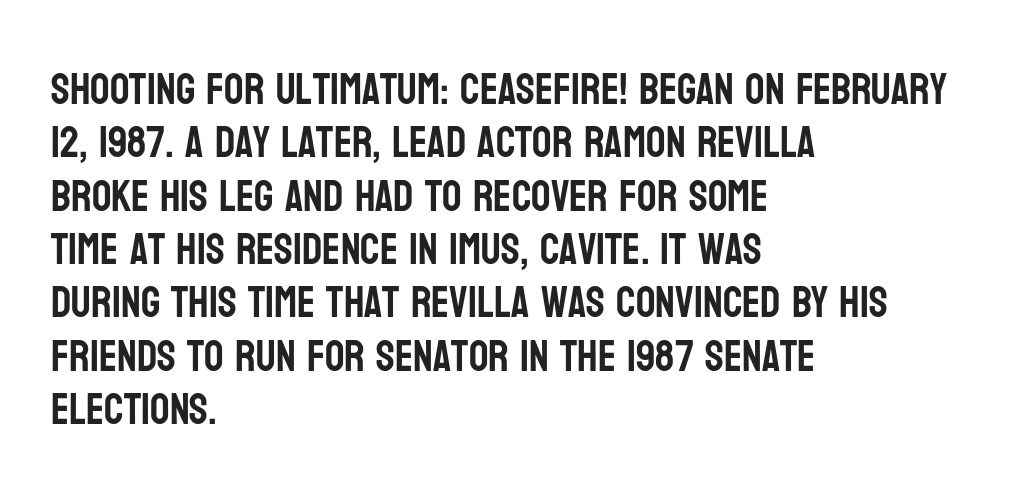
Serifs: no, the terminals of the letterforms are clean. A classic flush-left, rag-right setting is used for this passage. The letterforms sit shoulder to shoulder at normal distance. The string is rendered with underlining switched off. Ascenders rise straight up at ninety degrees.
